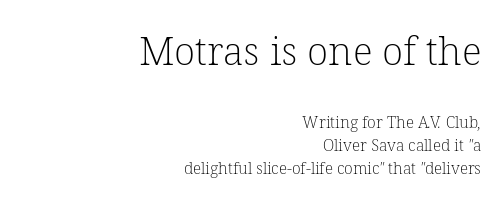
The glyphs are unaccompanied by any horizontal stroke below them. Note the varied advance widths — an 'i' is clearly narrower than an 'm'. You can tell from the footed stems that serif type was used. Regular leading. A quiet, ordinary-to-light weight characterises the typeface.
